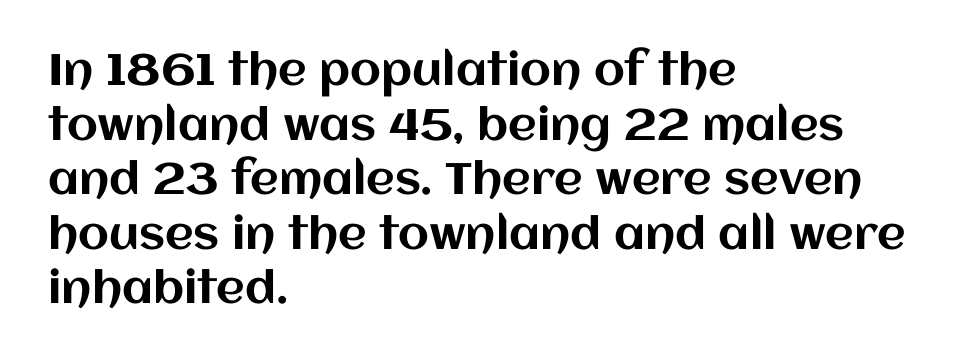
{"italic": "no", "width": "normal", "stroke_contrast": "medium", "x_height": "large", "monospaced": "no", "underline": "no", "align": "left", "line_spacing_ratio": 1.24, "letter_spacing": "normal", "letter_spacing_em": 0.0, "glyph_px": 44}
